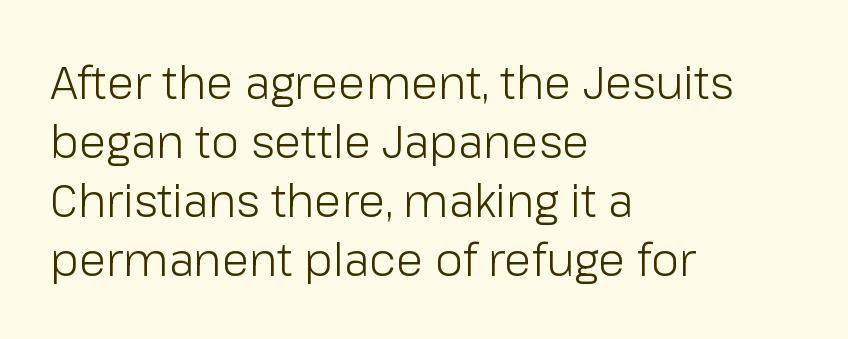
{"serif": "no", "italic": "no", "bold": "no", "weight": "light", "width": "normal", "stroke_contrast": "low", "x_height": "medium", "monospaced": "no", "underline": "no", "align": "left", "line_spacing": "normal", "line_spacing_ratio": 1.31, "letter_spacing": "normal", "letter_spacing_em": 0.0, "glyph_px": 45}
